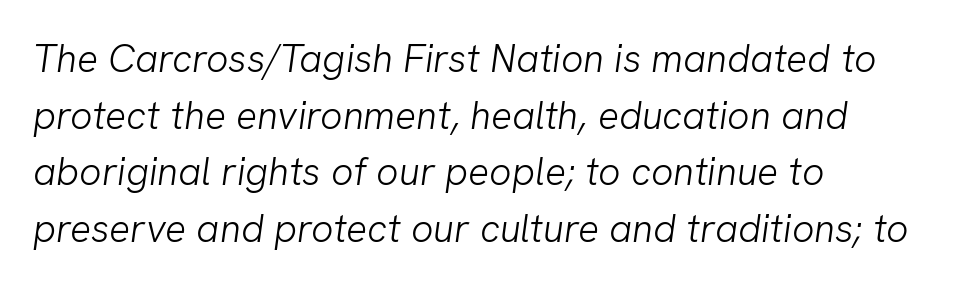
Type without underlining. Font category for this specimen: sans-serif. These lines are rendered in a variable-pitch font. Regarding leading, the lines here are spaced in the standard way. Weight class: somewhere from thin through regular.
